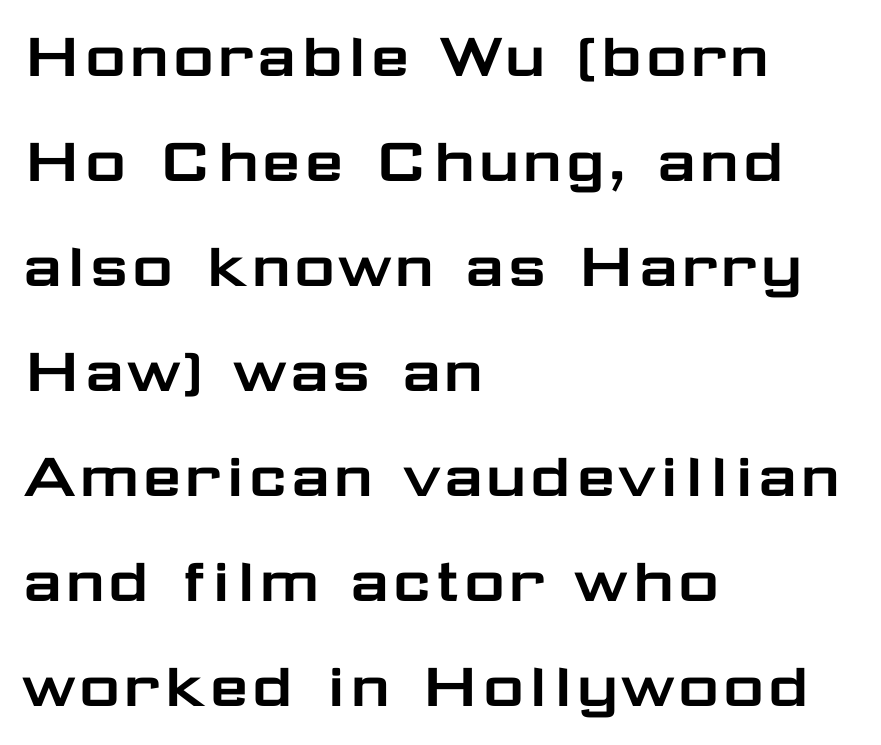
These lines are set flush left with a ragged right edge. Quick note: interline space is typical. When letters stand straight like this, we call the style roman or upright. The space directly below the letters is spotless.
